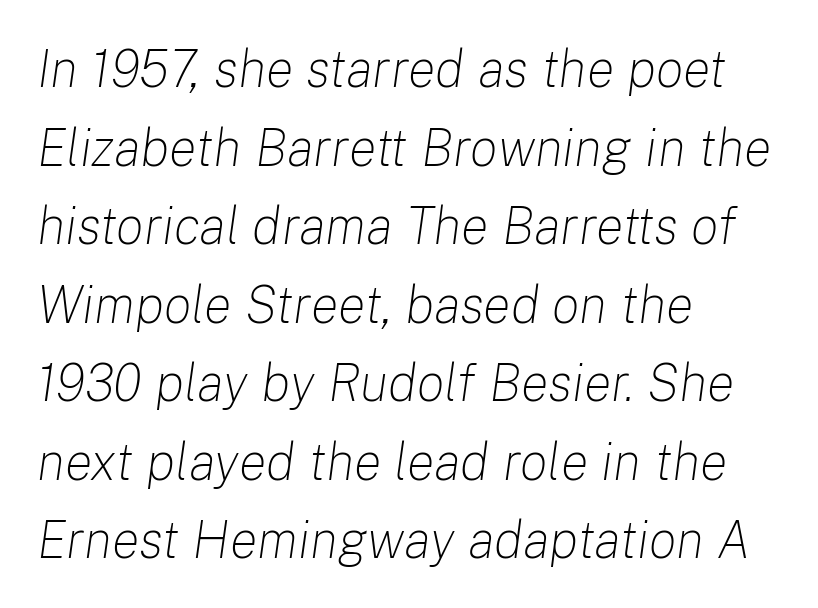
Q: Is the text bold? A: No.
Q: Is the text italic (slanted)? A: Yes, it leans right by about 8 degrees.
Q: Is the text underlined? A: No.
Q: How is the paragraph aligned? A: Left-aligned.
Q: Is the spacing between letters normal or unusually wide? A: Normal.
Q: Is the spacing between lines tight, normal or loose? A: Normal.
Q: Width (condensed, normal, or wide)? A: Normal.
Q: Stroke contrast? A: Low.
Q: x-height? A: Medium.
Q: Monospaced? A: No.
